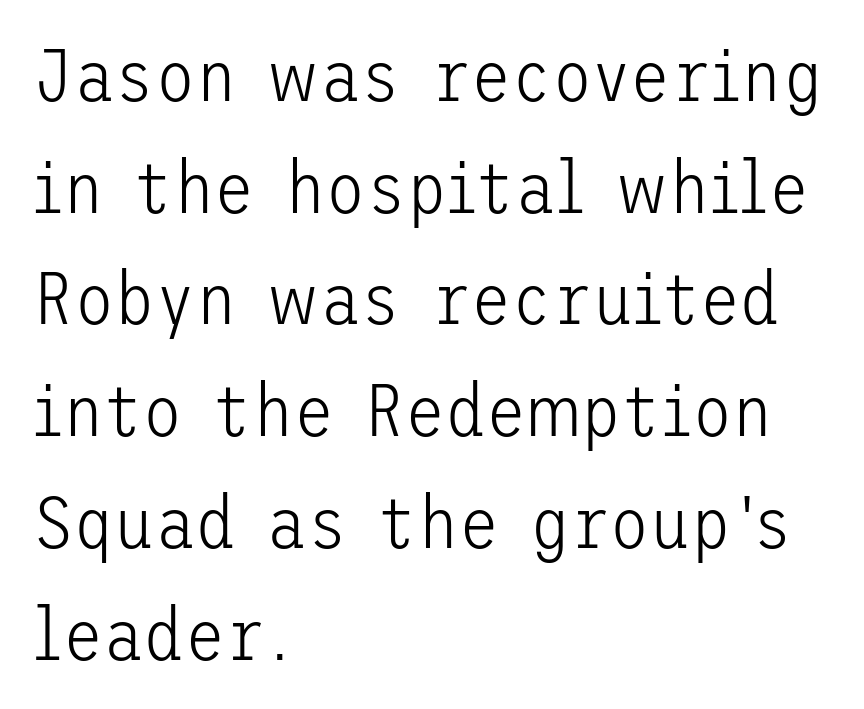
The image shows 74 px light sans-serif type, upright; set left-aligned, normal line spacing (1.51x), normal letter spacing, not underlined; low stroke contrast and a medium x-height.
